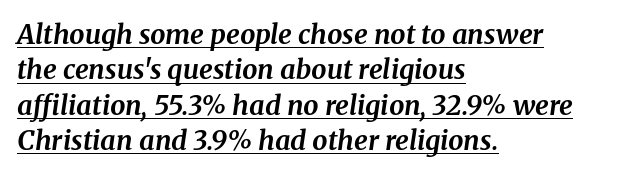
Q: Is the text bold? A: Yes.
Q: Is the text italic (slanted)? A: Yes, it leans right by about 8 degrees.
Q: Is the text underlined? A: Yes.
Q: How is the paragraph aligned? A: Left-aligned.
Q: Is the spacing between letters normal or unusually wide? A: Normal.
Q: Is the spacing between lines tight, normal or loose? A: Normal.
